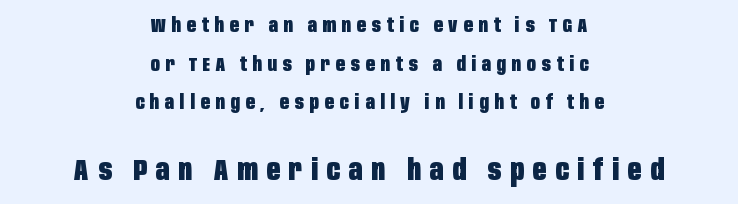
Q: Is the text bold? A: Yes.
Q: Is the text italic (slanted)? A: No, it is upright.
Q: Is the typeface a serif or a sans-serif typeface? A: Sans-serif.
Q: Is the text underlined? A: No.
Q: How is the paragraph aligned? A: Centered.
Q: Is the spacing between letters normal or unusually wide? A: Unusually wide.
Q: Is the spacing between lines tight, normal or loose? A: Loose.
Q: Which block of text is set in a larger size, the first (top) or the second (bottom)? A: The second (bottom) one.
Q: Width (condensed, normal, or wide)? A: Condensed.
Q: Stroke contrast? A: Low.
Q: x-height? A: Large.
Q: Monospaced? A: No.
